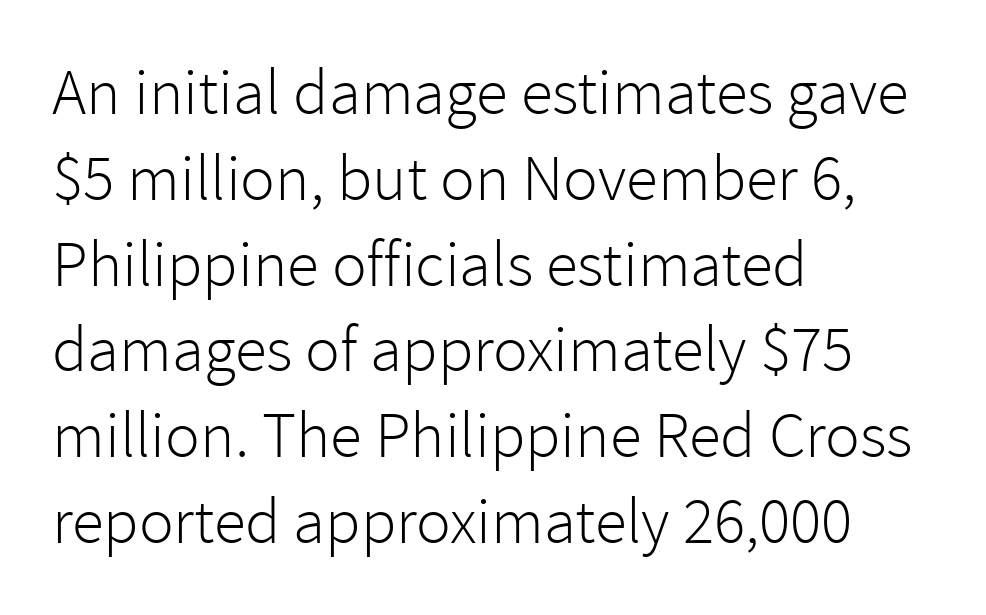
The image shows 65 px light sans-serif type, upright; set left-aligned, normal line spacing (1.32x), normal letter spacing, not underlined; low stroke contrast and a medium x-height.
